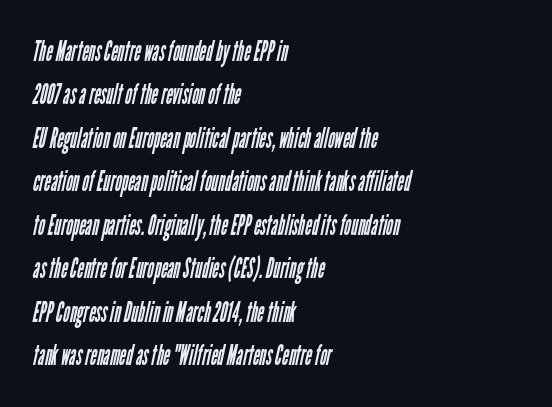
Q: Is the text bold? A: No.
Q: Is the typeface a serif or a sans-serif typeface? A: Sans-serif.
Q: Is the text underlined? A: No.
Q: How is the paragraph aligned? A: Left-aligned.
Q: Is the spacing between letters normal or unusually wide? A: Normal.
Q: Is the spacing between lines tight, normal or loose? A: Normal.
Q: Width (condensed, normal, or wide)? A: Condensed.
Q: Stroke contrast? A: Low.
Q: x-height? A: Medium.
Q: Monospaced? A: No.
